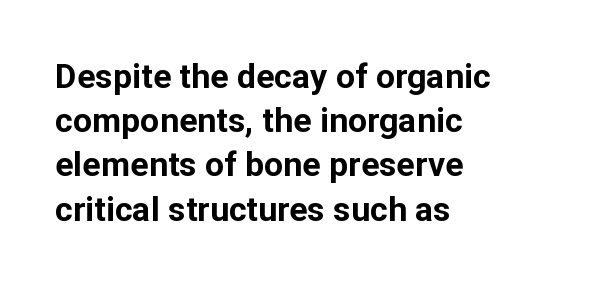
The image shows 34 px bold sans-serif type, upright; set left-aligned, normal line spacing (1.3x), normal letter spacing, not underlined; low stroke contrast and a medium x-height.
